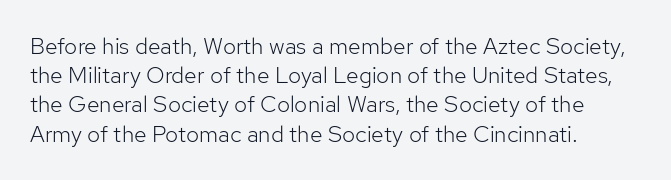
{"italic": "no", "bold": "no", "underline": "no", "align": "left", "line_spacing": "normal", "line_spacing_ratio": 1.27, "letter_spacing": "normal", "letter_spacing_em": 0.0, "glyph_px": 23}
